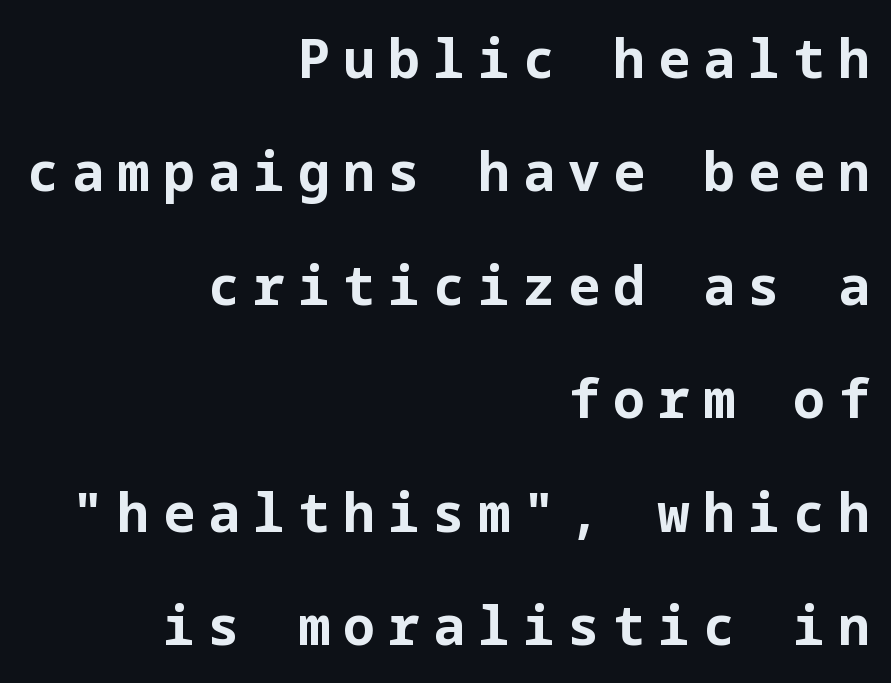
Leading: increased. Pretty heavy lettering here — definitely bold. The letters are spread apart with noticeably loose tracking. I'd call this a sans setting — the letters go barefoot. Underlining? Definitely not there. Line ends are locked; line starts wander.
